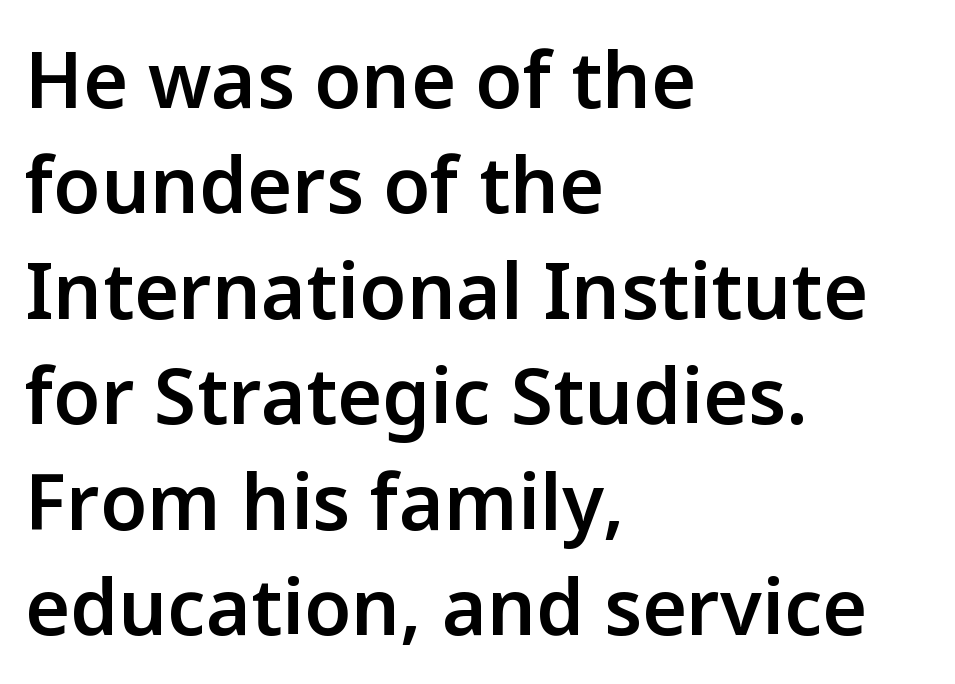
The image shows 77 px semibold sans-serif type, upright; set left-aligned, normal line spacing (1.37x), normal letter spacing, not underlined; low stroke contrast and a medium x-height.
